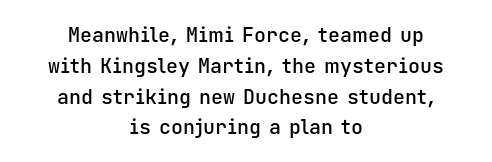
A fair bit of extra ink — the face is semibold, not bold. A clean baseline with only descenders dipping below it. Whoever set this chose a conventional vertical rhythm. Short and long lines alike share a common midpoint. Caption: standard tracking, unaltered. Posture: upright roman.
